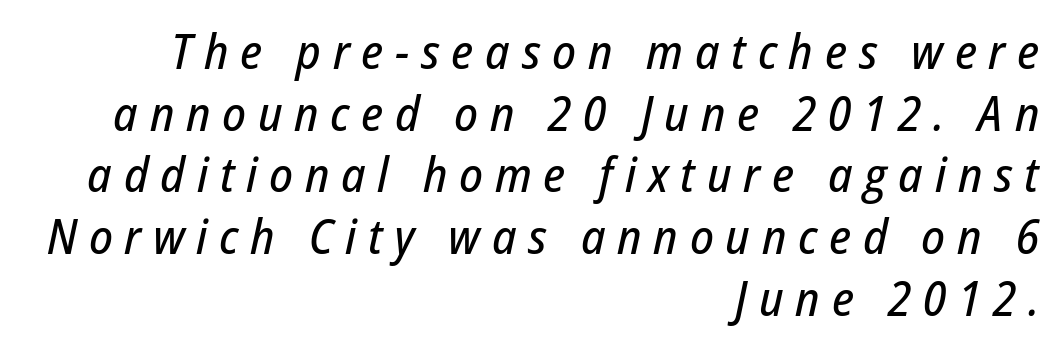
Q: Is the text italic (slanted)? A: Yes, it leans right by about 12 degrees.
Q: Is the text underlined? A: No.
Q: How is the paragraph aligned? A: Right-aligned.
Q: Is the spacing between letters normal or unusually wide? A: Unusually wide.
Q: Is the spacing between lines tight, normal or loose? A: Normal.
Q: Width (condensed, normal, or wide)? A: Condensed.
Q: Stroke contrast? A: Low.
Q: x-height? A: Medium.
Q: Monospaced? A: No.
